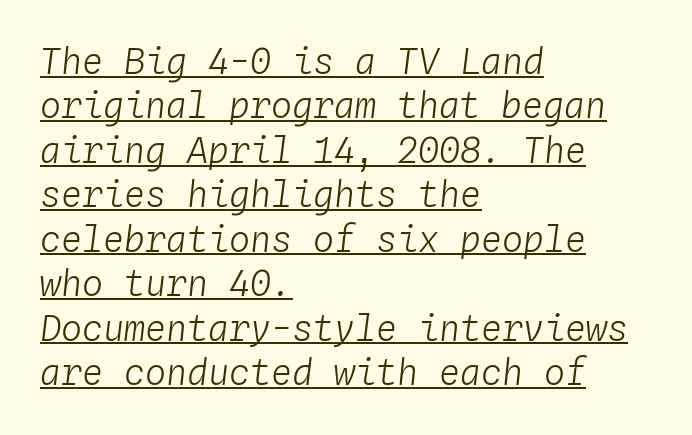
Honestly, the letter spacing is just normal — you wouldn't notice it. Casual observation: everything's shoved over to the left. Like a heading marked for emphasis, these lines bear an underscore. Summary of vertical rhythm: regular, with standard interline spacing. The face looks like a standard text weight, possibly lighter.
